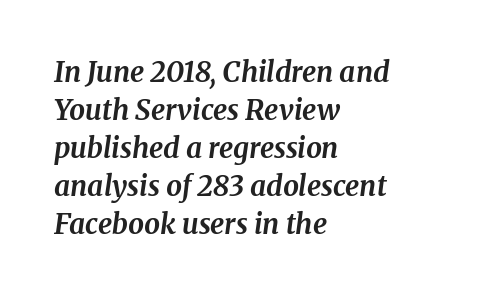
{"serif": "yes", "italic": "yes", "lean": "right", "slant_degrees": 8, "bold": "yes", "weight": "bold", "width": "normal", "stroke_contrast": "medium", "x_height": "medium", "monospaced": "no", "underline": "no", "align": "left", "line_spacing": "normal", "line_spacing_ratio": 1.36, "letter_spacing": "normal", "letter_spacing_em": 0.0, "glyph_px": 28}
